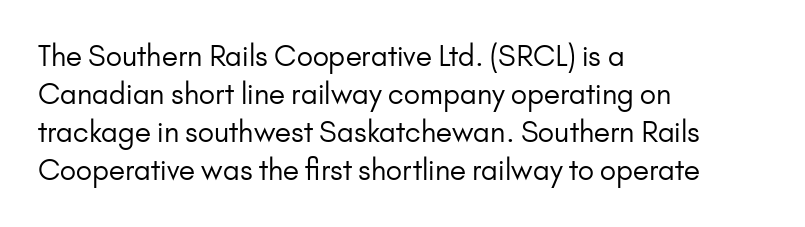
The cut favours lightness, reaching ordinary text weight at its darkest. The designer went with a sans here, leaving each stem footless. Compared with typical body copy, the letter spacing here is the same. Decoration check: the copy has no underline. No italicization has been applied; the sample stays upright. Casual observation: everything's shoved over to the left.
